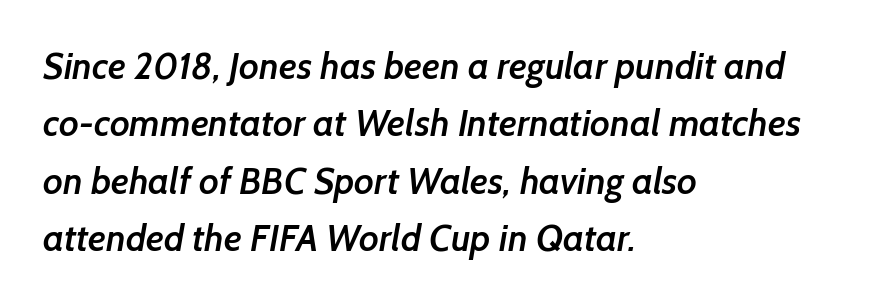
{"serif": "no", "bold": "semi", "weight": "semibold", "width": "normal", "stroke_contrast": "low", "x_height": "medium", "monospaced": "no", "underline": "no", "align": "left", "line_spacing": "normal", "line_spacing_ratio": 1.55, "letter_spacing": "normal", "letter_spacing_em": 0.0, "glyph_px": 37}
